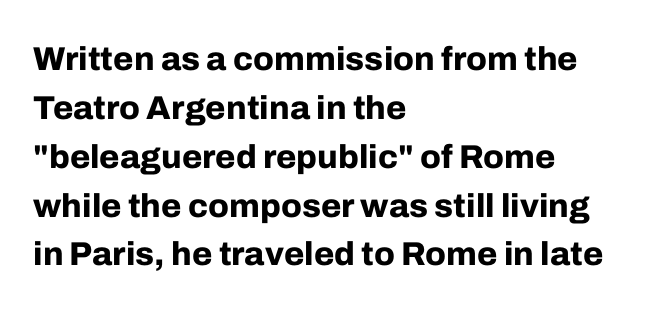
The image shows 33 px bold sans-serif type, upright; set left-aligned, normal line spacing (1.48x), normal letter spacing, not underlined; low stroke contrast and a medium x-height.
